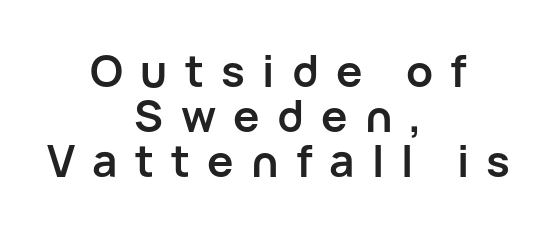
The whitespace from short lines is split evenly between both sides. Words float on clear page, feet unadorned. Is there much room between lines? No — they nearly touch. The strokes are fattened all the way to bold. The typography opts for an upright posture over an oblique one.
